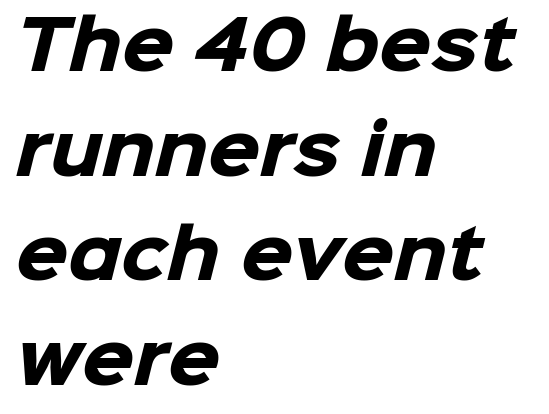
These lines keep a tight, regular rhythm from letter to letter. Look at the stroke-to-counter ratio: heavy, a bold. Every row of glyphs begins at an identical x-position on the left. Underline: absent.
